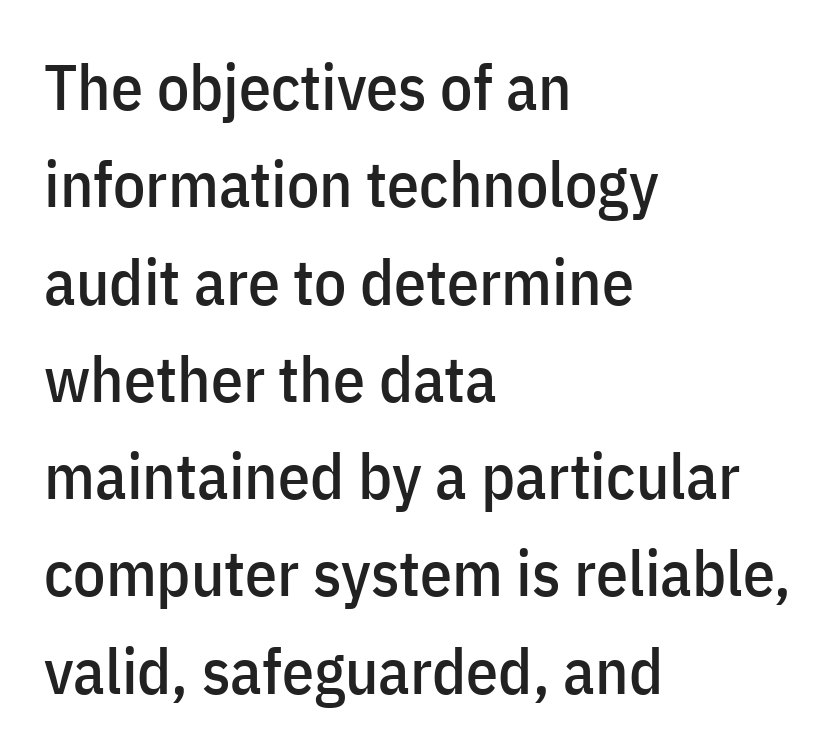
{"serif": "no", "italic": "no", "width": "condensed", "stroke_contrast": "low", "x_height": "medium", "monospaced": "no", "underline": "no", "align": "left", "line_spacing": "normal", "line_spacing_ratio": 1.52, "letter_spacing": "normal", "letter_spacing_em": 0.0, "glyph_px": 64}
